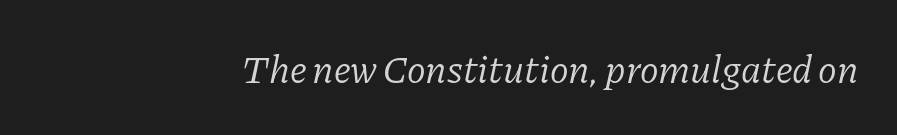
No extra tracking has been applied to these lines. Descenders are the only things crossing below the line. These glyphs show unthickened strokes, regular width or finer. The letters are slanted; this is an italic face. The designer went with a serif here, giving each stem small feet. Each letter keeps its own natural width here, so spacing adapts to shape.
